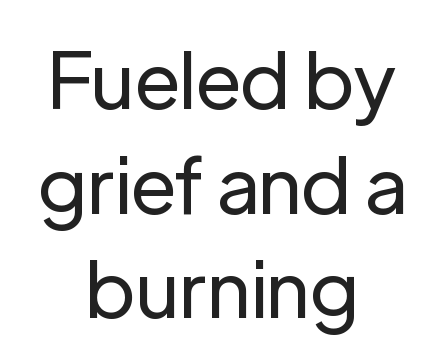
The image shows 78 px regular-weight sans-serif type, upright; set centered, normal line spacing (1.34x), normal letter spacing, not underlined; low stroke contrast and a medium x-height.
